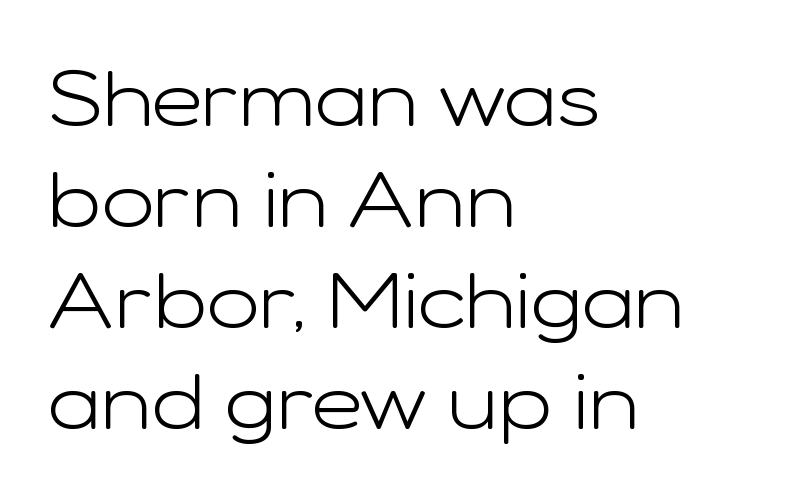
Q: Is the text bold? A: No.
Q: Is the text italic (slanted)? A: No, it is upright.
Q: Is the typeface a serif or a sans-serif typeface? A: Sans-serif.
Q: Is the text underlined? A: No.
Q: How is the paragraph aligned? A: Left-aligned.
Q: Is the spacing between letters normal or unusually wide? A: Normal.
Q: Is the spacing between lines tight, normal or loose? A: Normal.
Q: Width (condensed, normal, or wide)? A: Wide.
Q: Stroke contrast? A: Low.
Q: x-height? A: Medium.
Q: Monospaced? A: No.
